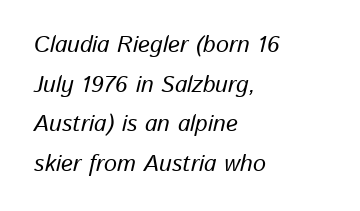
{"italic": "yes", "lean": "right", "slant_degrees": 13, "underline": "no", "align": "left", "line_spacing_ratio": 1.72, "letter_spacing": "normal", "letter_spacing_em": 0.0, "glyph_px": 23}
